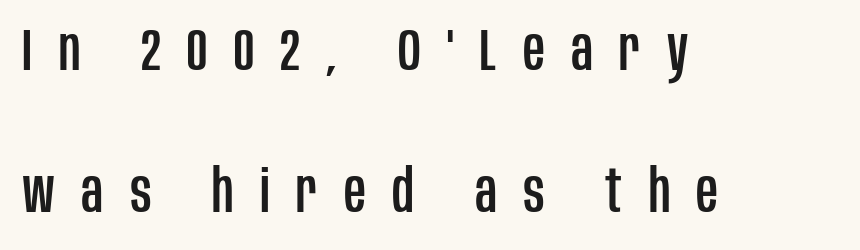
Q: Is the text italic (slanted)? A: No, it is upright.
Q: Is the typeface a serif or a sans-serif typeface? A: Sans-serif.
Q: Is the text underlined? A: No.
Q: How is the paragraph aligned? A: Left-aligned.
Q: Is the spacing between letters normal or unusually wide? A: Unusually wide.
Q: Is the spacing between lines tight, normal or loose? A: Loose.
Q: Width (condensed, normal, or wide)? A: Condensed.
Q: Stroke contrast? A: Low.
Q: x-height? A: Large.
Q: Monospaced? A: No.
